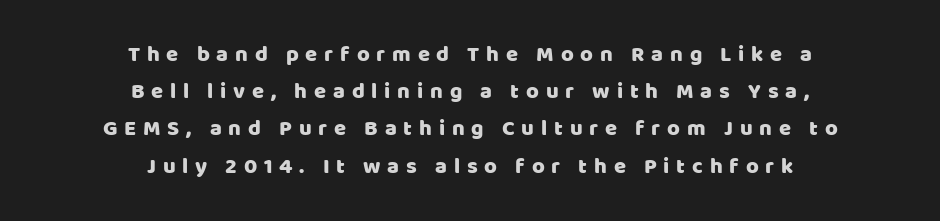
Check under the words: just untouched page. This sample keeps an unexceptional amount of space between lines. A roman cut, with each character standing at attention. Leftover space on each line is divided equally before and after the words.
